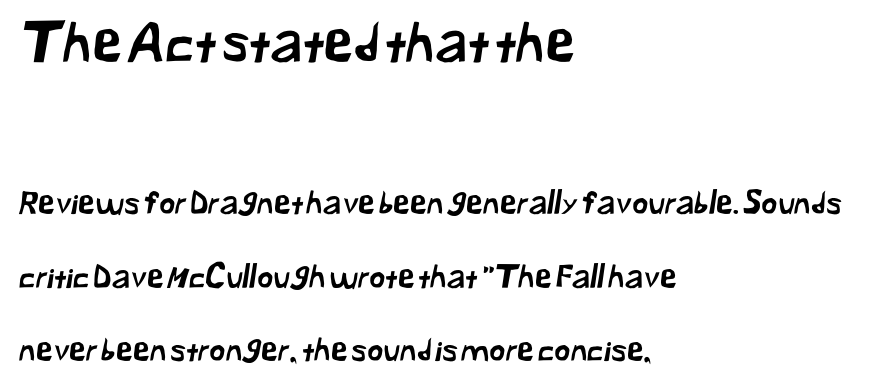
The first block has been scaled up relative to the second. Tracking value appears to be zero — textbook default spacing. Where is the straight margin? On the left. Does the type have serifs? No, each stem ends abruptly.
